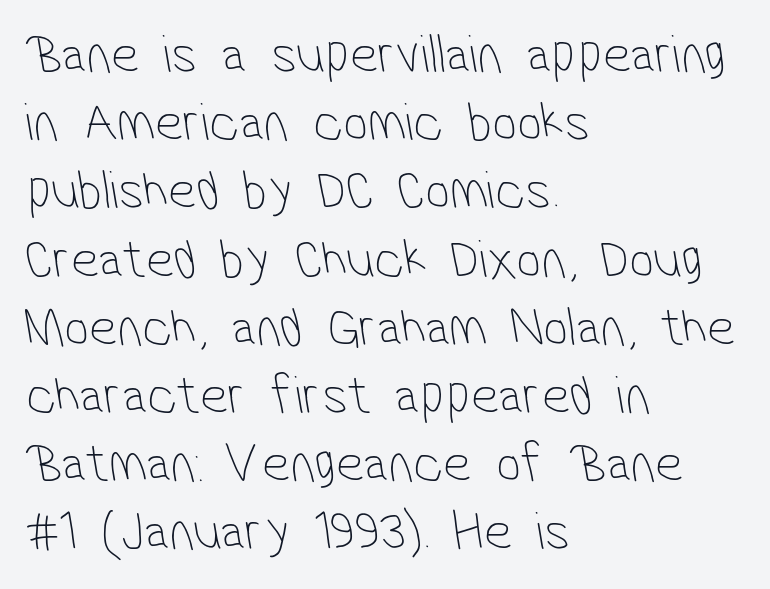
The image shows 55 px thin, condensed sans-serif type; set left-aligned, line spacing 1.24x, normal letter spacing, not underlined; low stroke contrast and a medium x-height.
